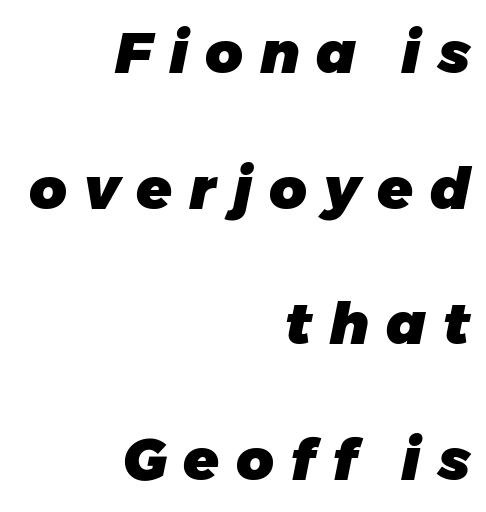
The image shows 58 px heavy type, italic (leaning right); set right-aligned, loose line spacing (2.34x), unusually wide letter spacing (+0.29 em), not underlined; low stroke contrast and a medium x-height.
